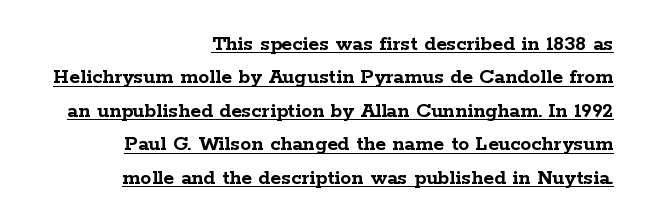
The image shows 22 px bold type, upright; set right-aligned, normal line spacing (1.52x), normal letter spacing, underlined.
